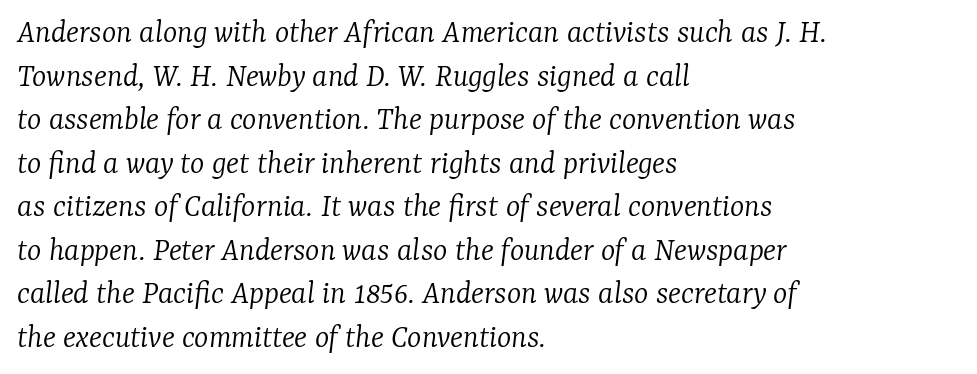
Q: Is the text bold? A: No.
Q: Is the text italic (slanted)? A: Yes, it leans right by about 7 degrees.
Q: Is the typeface a serif or a sans-serif typeface? A: Serif.
Q: Is the text underlined? A: No.
Q: How is the paragraph aligned? A: Left-aligned.
Q: Is the spacing between letters normal or unusually wide? A: Normal.
Q: Is the spacing between lines tight, normal or loose? A: Normal.
Q: Width (condensed, normal, or wide)? A: Normal.
Q: Stroke contrast? A: Low.
Q: x-height? A: Medium.
Q: Monospaced? A: No.
